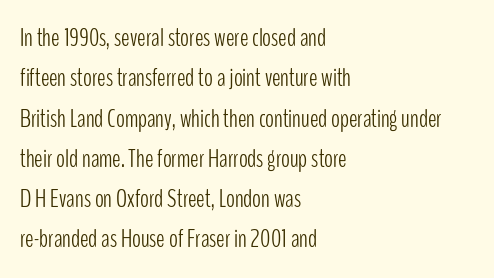
{"italic": "no", "bold": "no", "underline": "no", "align": "left", "line_spacing": "normal", "line_spacing_ratio": 1.55, "letter_spacing": "normal", "letter_spacing_em": 0.0, "glyph_px": 26}
